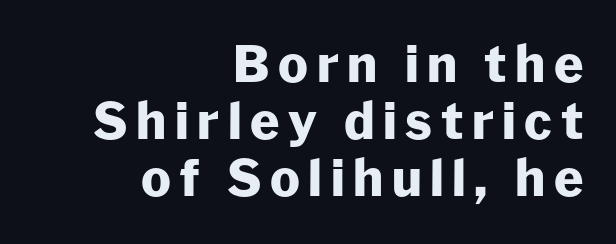
The image shows 50 px heavy sans-serif type, upright; set right-aligned, tight line spacing (1.14x), not underlined; low stroke contrast and a medium x-height.
